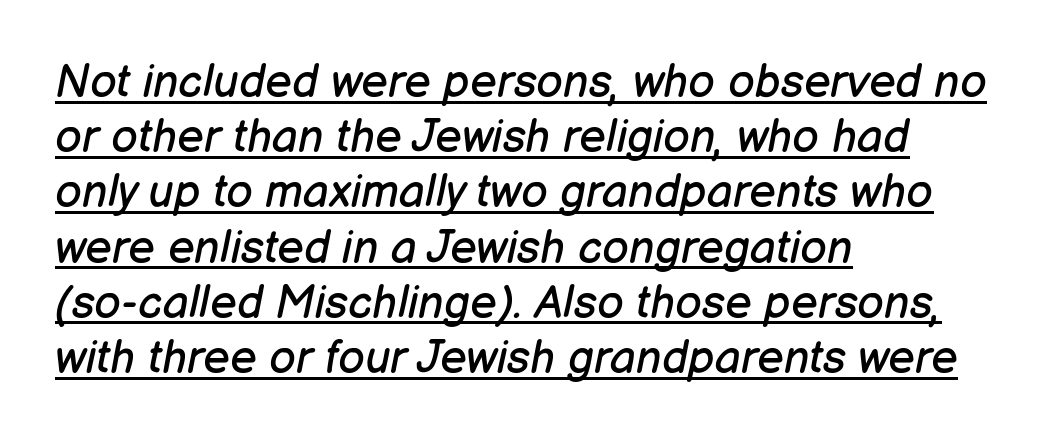
{"italic": "yes", "lean": "right", "slant_degrees": 12, "bold": "no", "weight": "regular", "width": "normal", "stroke_contrast": "low", "x_height": "medium", "monospaced": "no", "underline": "yes", "align": "left", "line_spacing_ratio": 1.2, "letter_spacing": "normal", "letter_spacing_em": 0.0, "glyph_px": 46}
